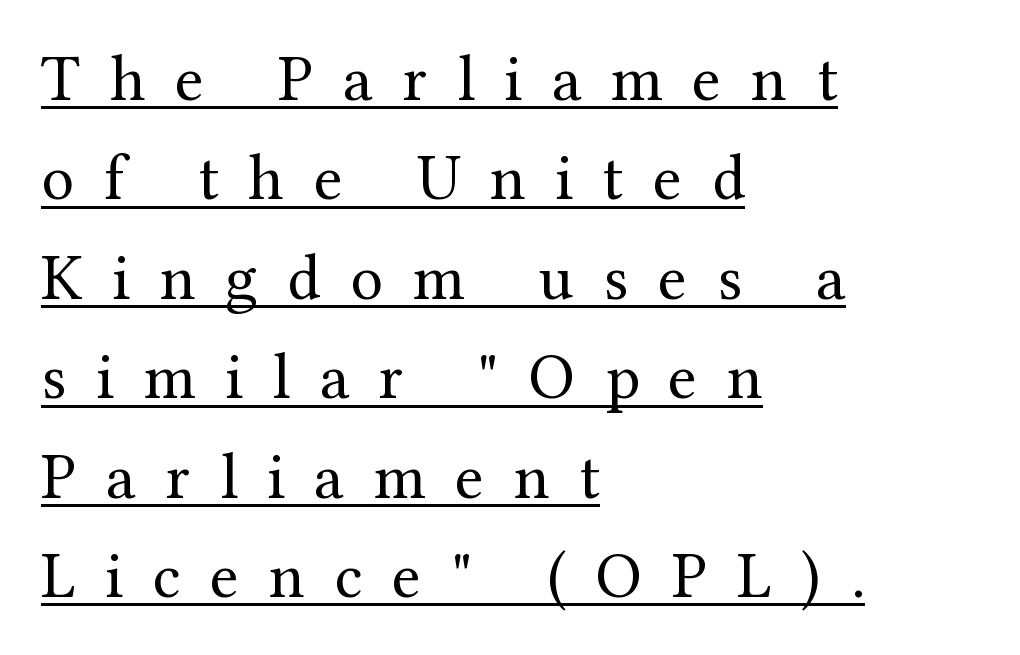
Q: Is the text bold? A: No.
Q: Is the text italic (slanted)? A: No, it is upright.
Q: Is the typeface a serif or a sans-serif typeface? A: Serif.
Q: Is the text underlined? A: Yes.
Q: How is the paragraph aligned? A: Left-aligned.
Q: Is the spacing between letters normal or unusually wide? A: Unusually wide.
Q: Is the spacing between lines tight, normal or loose? A: Normal.
Q: Width (condensed, normal, or wide)? A: Normal.
Q: Stroke contrast? A: Medium.
Q: x-height? A: Medium.
Q: Monospaced? A: No.
